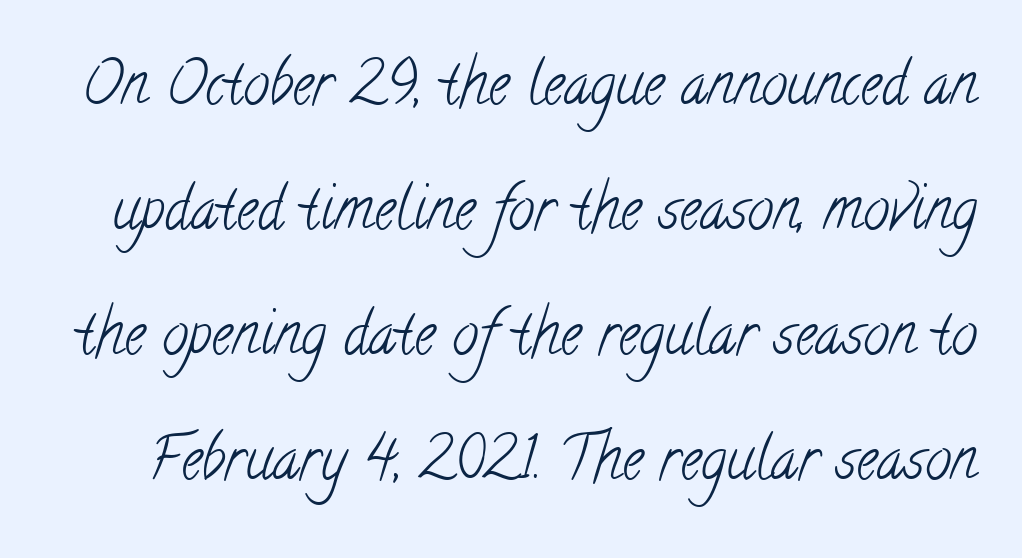
The image shows 59 px light, condensed serif type; set loose line spacing (2.12x), normal letter spacing, not underlined; low stroke contrast and a small x-height.
